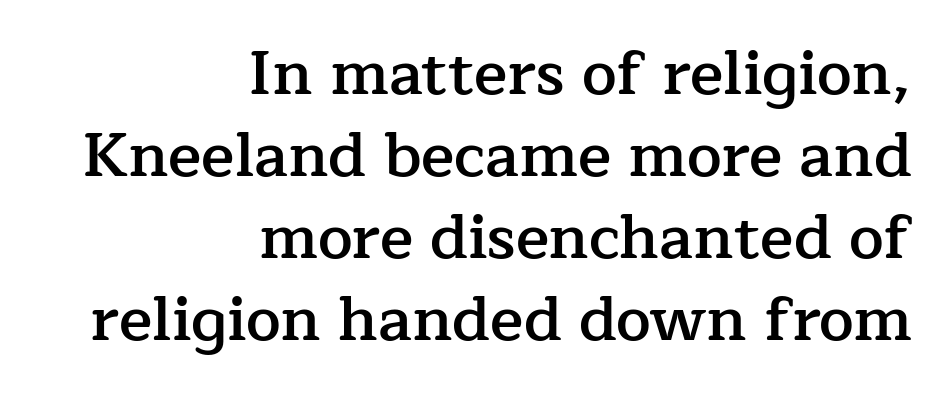
Q: Is the text bold? A: Semi-bold.
Q: Is the text italic (slanted)? A: No, it is upright.
Q: Is the typeface a serif or a sans-serif typeface? A: Serif.
Q: Is the text underlined? A: No.
Q: How is the paragraph aligned? A: Right-aligned.
Q: Is the spacing between letters normal or unusually wide? A: Normal.
Q: Is the spacing between lines tight, normal or loose? A: Normal.
Q: Width (condensed, normal, or wide)? A: Normal.
Q: Stroke contrast? A: Low.
Q: x-height? A: Medium.
Q: Monospaced? A: No.
